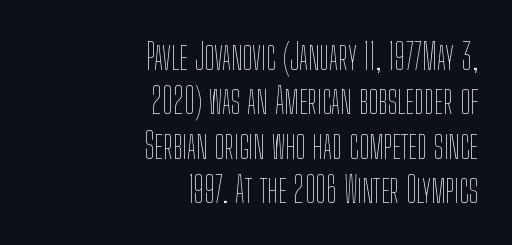
{"italic": "no", "bold": "no", "weight": "thin", "width": "condensed", "stroke_contrast": "low", "x_height": "medium", "monospaced": "no", "underline": "no", "align": "right", "line_spacing_ratio": 1.23, "letter_spacing": "normal", "letter_spacing_em": 0.0, "glyph_px": 36}
